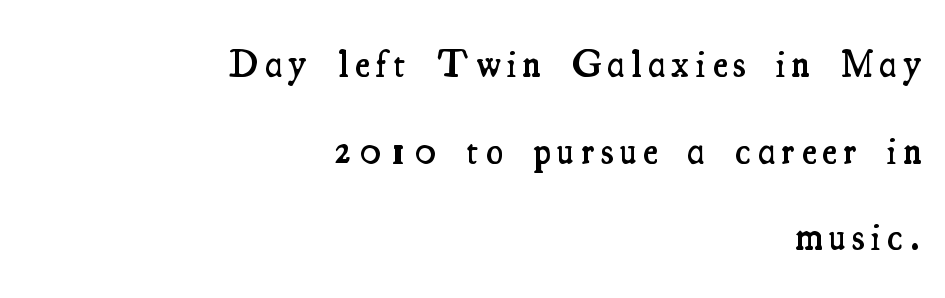
The image shows 38 px semibold, condensed serif type, upright; set right-aligned, loose line spacing (2.28x), not underlined; medium stroke contrast and a small x-height.
